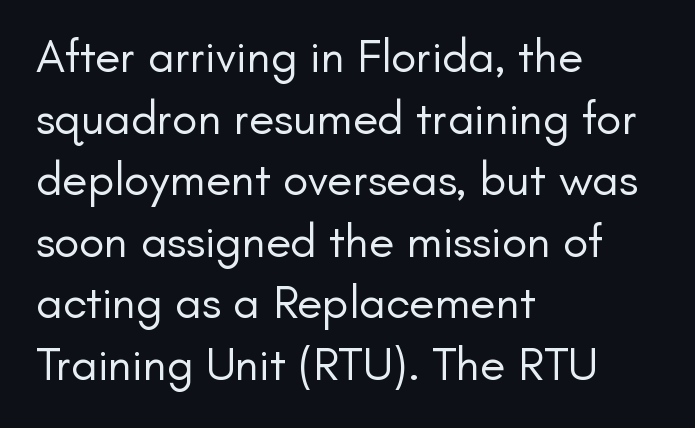
{"serif": "no", "italic": "no", "bold": "no", "weight": "regular", "width": "normal", "stroke_contrast": "low", "x_height": "small", "monospaced": "no", "underline": "no", "align": "left", "line_spacing": "normal", "line_spacing_ratio": 1.31, "letter_spacing": "normal", "letter_spacing_em": 0.0, "glyph_px": 47}
